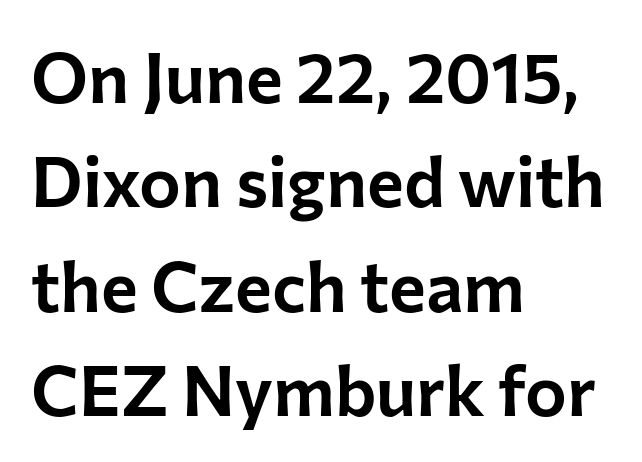
{"serif": "no", "italic": "no", "width": "normal", "stroke_contrast": "low", "x_height": "medium", "monospaced": "no", "underline": "no", "align": "left", "line_spacing": "normal", "line_spacing_ratio": 1.49, "letter_spacing": "normal", "letter_spacing_em": 0.0, "glyph_px": 70}
